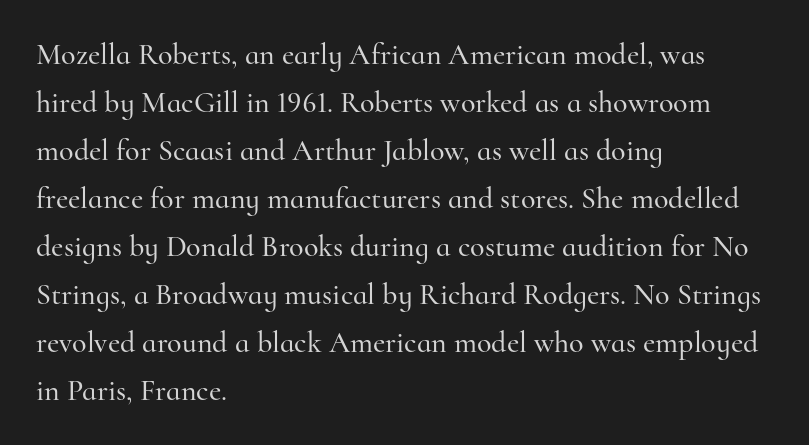
{"serif": "yes", "italic": "no", "width": "normal", "stroke_contrast": "high", "x_height": "small", "monospaced": "no", "underline": "no", "align": "left", "line_spacing": "normal", "line_spacing_ratio": 1.6, "letter_spacing": "normal", "letter_spacing_em": 0.0, "glyph_px": 30}
